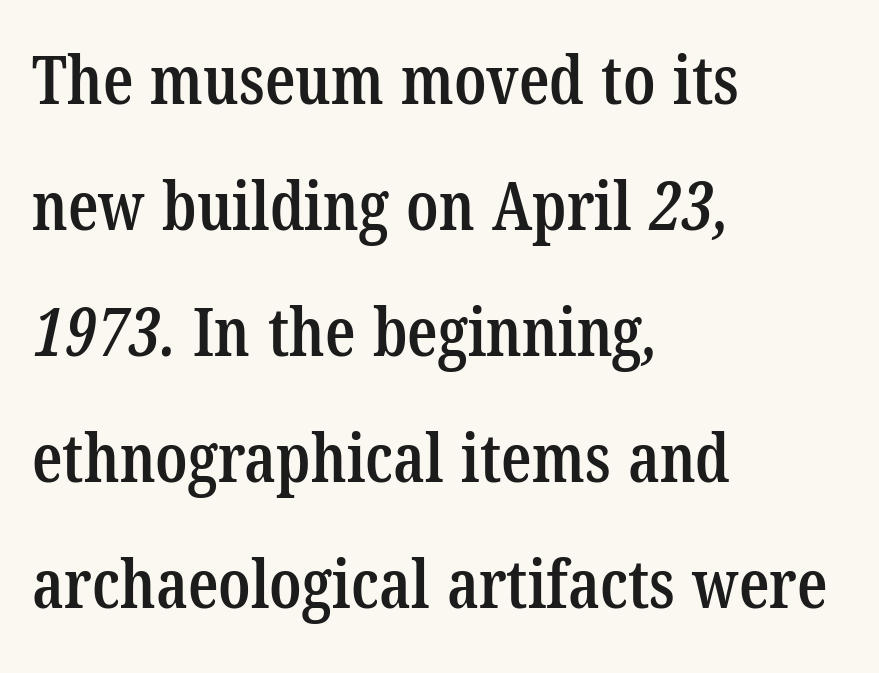
The text was rendered using a seriffed face with decorative stroke endings. Observe the ordinary spacing: letters are neighbours, not strangers. Each line starts at the same left margin while the right side varies. No word sits above an underline. These words are printed semibold, heavier than regular yet not bold. This sample has the flowing, uneven cadence of proportional lettering.
